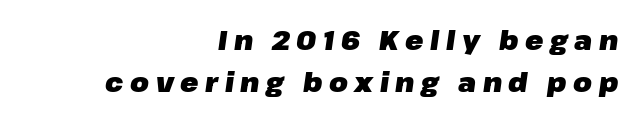
Q: Is the text bold? A: Yes.
Q: Is the text italic (slanted)? A: Yes, it leans right by about 8 degrees.
Q: Is the text underlined? A: No.
Q: How is the paragraph aligned? A: Right-aligned.
Q: Is the spacing between letters normal or unusually wide? A: Unusually wide.
Q: Is the spacing between lines tight, normal or loose? A: Normal.
